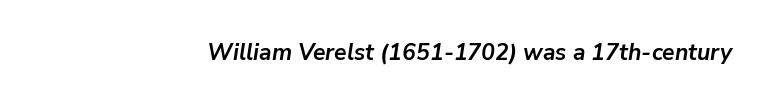
{"italic": "yes", "lean": "right", "slant_degrees": 9, "bold": "yes", "underline": "no", "letter_spacing": "normal", "letter_spacing_em": 0.0, "glyph_px": 23}
